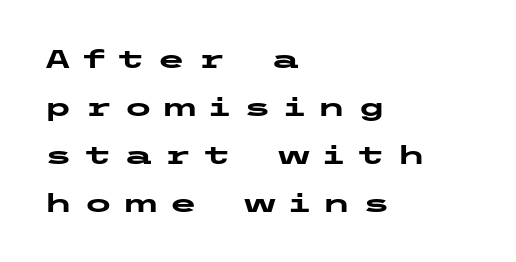
No word sits above an underline. Alignment: flush left. Every stem runs plumb, perpendicular to the baseline. The rendering inserts visible extra space after every character. Stroke thickness is high; the sample reads as a true bold.
